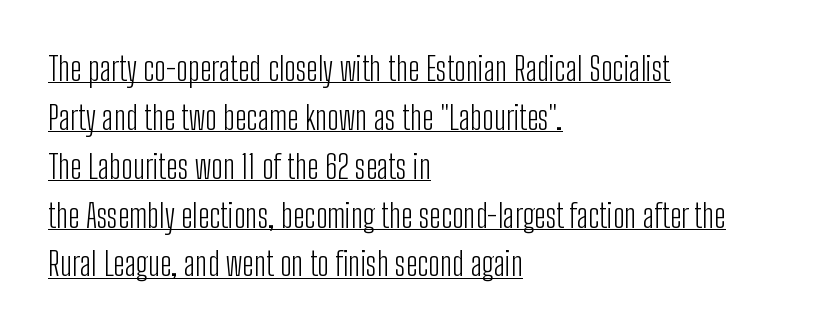
{"serif": "no", "italic": "no", "bold": "no", "weight": "light", "width": "condensed", "stroke_contrast": "low", "x_height": "medium", "monospaced": "no", "underline": "yes", "align": "left", "line_spacing": "normal", "line_spacing_ratio": 1.48, "letter_spacing": "normal", "letter_spacing_em": 0.0, "glyph_px": 33}
